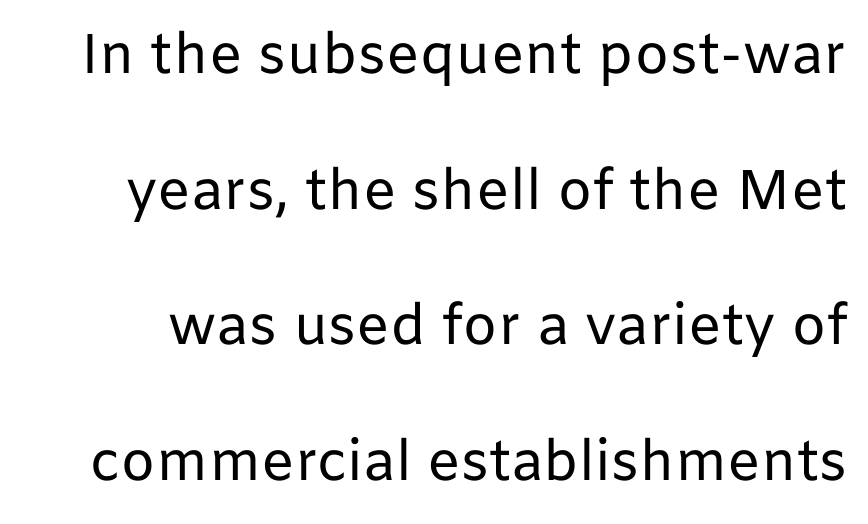
Q: Is the text bold? A: No.
Q: Is the text italic (slanted)? A: No, it is upright.
Q: Is the typeface a serif or a sans-serif typeface? A: Sans-serif.
Q: Is the text underlined? A: No.
Q: Is the spacing between letters normal or unusually wide? A: Normal.
Q: Is the spacing between lines tight, normal or loose? A: Loose.
Q: Width (condensed, normal, or wide)? A: Normal.
Q: Stroke contrast? A: Low.
Q: x-height? A: Medium.
Q: Monospaced? A: No.
